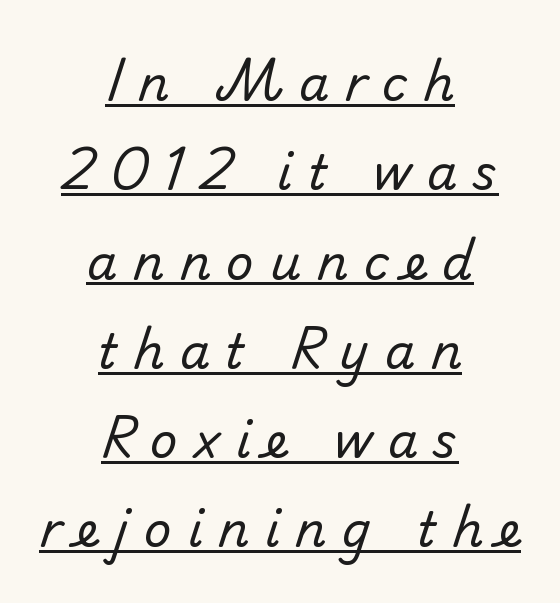
The sample's only ornament is a line tracing under the words. Varying glyph widths throughout — classic text-font behaviour. A typesetter would call this heavily tracked-out type. The characters display no serif detailing; their extremities are plain. Is this a heavy cut? Hardly; it is regular or lighter.
